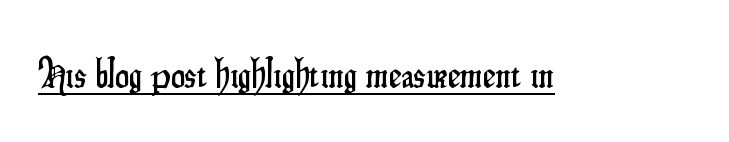
If you drew a line through each stem, it would be perfectly vertical. A continuous stroke trails under the words, as in a hyperlink. Short note: letters normally spaced. Character widths vary here, with narrow letters taking less room than wide ones. The glyphs in this specimen are sans serif.
